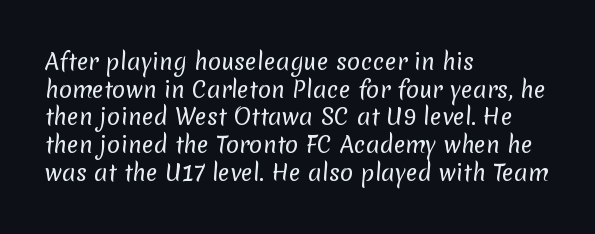
Q: Is the text bold? A: No.
Q: Is the text underlined? A: No.
Q: How is the paragraph aligned? A: Left-aligned.
Q: Is the spacing between letters normal or unusually wide? A: Normal.
Q: Is the spacing between lines tight, normal or loose? A: Normal.
